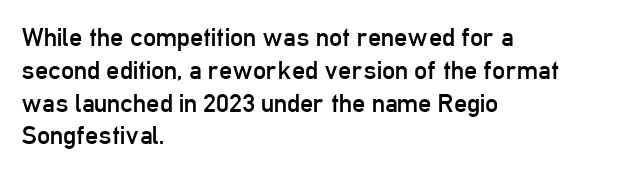
The image shows 26 px text type, upright; set left-aligned, normal line spacing (1.26x), normal letter spacing, not underlined.
